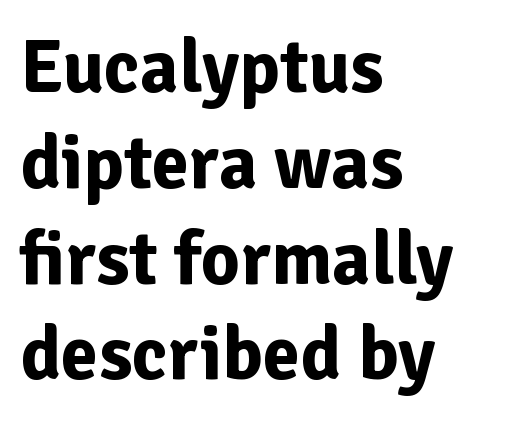
Q: Is the text bold? A: Yes.
Q: Is the text italic (slanted)? A: No, it is upright.
Q: Is the typeface a serif or a sans-serif typeface? A: Sans-serif.
Q: Is the text underlined? A: No.
Q: How is the paragraph aligned? A: Left-aligned.
Q: Is the spacing between letters normal or unusually wide? A: Normal.
Q: Is the spacing between lines tight, normal or loose? A: Normal.
Q: Width (condensed, normal, or wide)? A: Normal.
Q: Stroke contrast? A: Low.
Q: x-height? A: Medium.
Q: Monospaced? A: No.
